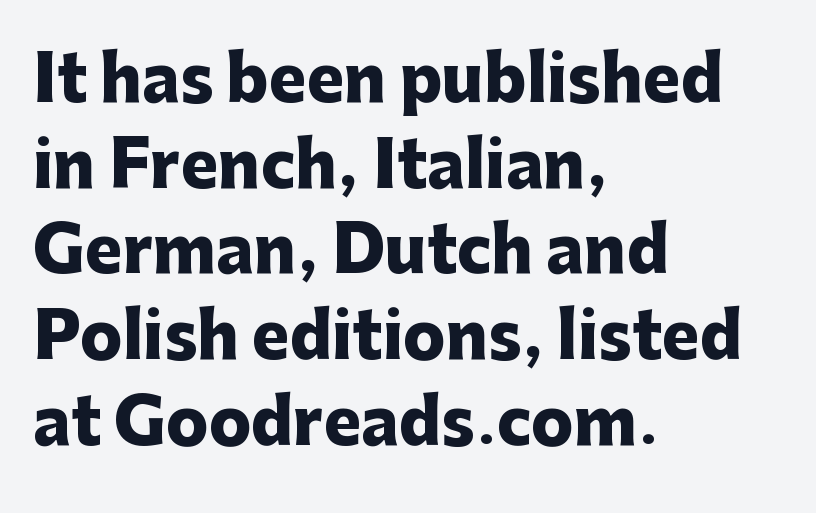
This sample keeps an unexceptional amount of space between lines. Here the designer chose a conventional face with non-uniform glyph widths. To sum up the face: it is a sans, with no serifs. This sample uses an upright cut, with every glyph sitting square on the baseline.
